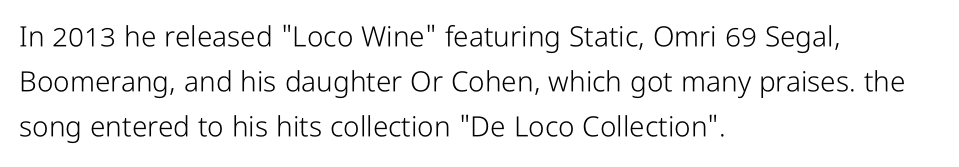
{"serif": "no", "italic": "no", "bold": "no", "weight": "light", "width": "condensed", "stroke_contrast": "low", "x_height": "medium", "monospaced": "no", "underline": "no", "align": "left", "line_spacing": "normal", "line_spacing_ratio": 1.6, "letter_spacing": "normal", "letter_spacing_em": 0.0, "glyph_px": 28}
